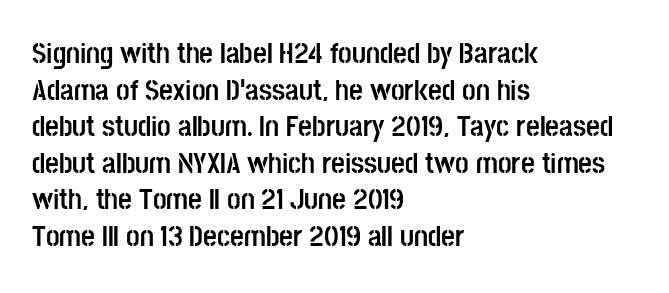
Q: Is the text bold? A: Yes.
Q: Is the text italic (slanted)? A: No, it is upright.
Q: Is the typeface a serif or a sans-serif typeface? A: Sans-serif.
Q: Is the text underlined? A: No.
Q: How is the paragraph aligned? A: Left-aligned.
Q: Is the spacing between letters normal or unusually wide? A: Normal.
Q: Width (condensed, normal, or wide)? A: Condensed.
Q: Stroke contrast? A: Low.
Q: x-height? A: Large.
Q: Monospaced? A: No.
